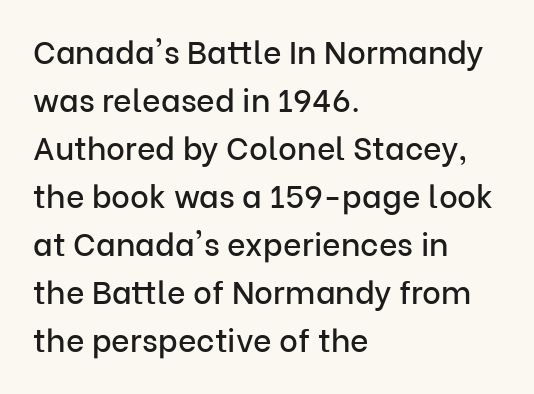
Q: Is the text italic (slanted)? A: No, it is upright.
Q: Is the typeface a serif or a sans-serif typeface? A: Sans-serif.
Q: Is the text underlined? A: No.
Q: How is the paragraph aligned? A: Left-aligned.
Q: Is the spacing between letters normal or unusually wide? A: Normal.
Q: Is the spacing between lines tight, normal or loose? A: Normal.
Q: Width (condensed, normal, or wide)? A: Normal.
Q: Stroke contrast? A: Low.
Q: x-height? A: Medium.
Q: Monospaced? A: No.
